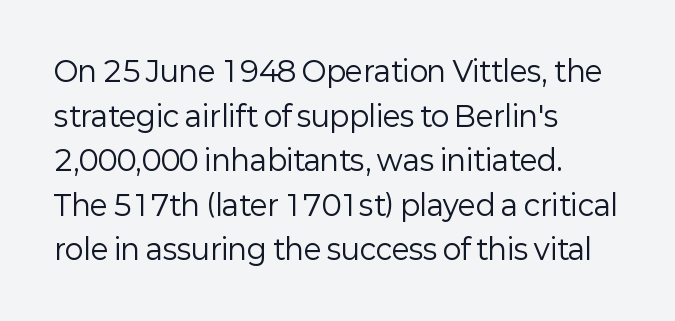
Q: Is the text bold? A: No.
Q: Is the text italic (slanted)? A: No, it is upright.
Q: Is the typeface a serif or a sans-serif typeface? A: Sans-serif.
Q: Is the text underlined? A: No.
Q: How is the paragraph aligned? A: Left-aligned.
Q: Is the spacing between letters normal or unusually wide? A: Normal.
Q: Is the spacing between lines tight, normal or loose? A: Normal.
Q: Width (condensed, normal, or wide)? A: Normal.
Q: Stroke contrast? A: Low.
Q: x-height? A: Medium.
Q: Monospaced? A: No.
